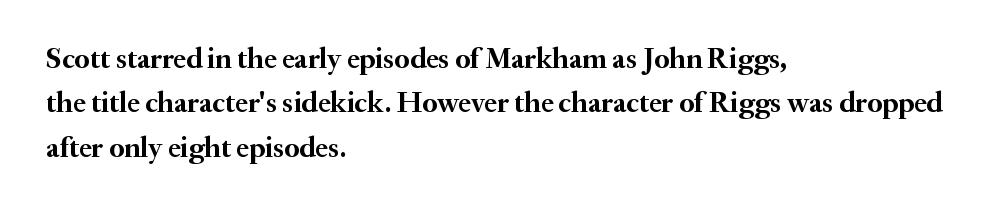
{"serif": "yes", "italic": "no", "bold": "yes", "weight": "semibold", "width": "normal", "stroke_contrast": "medium", "x_height": "small", "monospaced": "no", "underline": "no", "align": "left", "line_spacing": "normal", "line_spacing_ratio": 1.53, "letter_spacing": "normal", "letter_spacing_em": 0.0, "glyph_px": 29}
